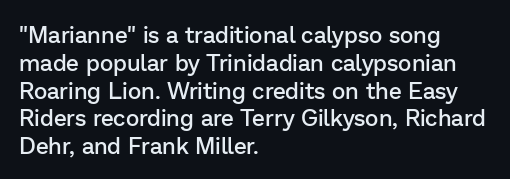
The letters stand straight up with perfectly vertical stems. Standard letterfit; no display-style spreading of the glyphs. Leftover space on each line is placed entirely after the last word. Look at the stroke-to-counter ratio: somewhat heavy, a semibold. Beneath every word, the page is bare.
